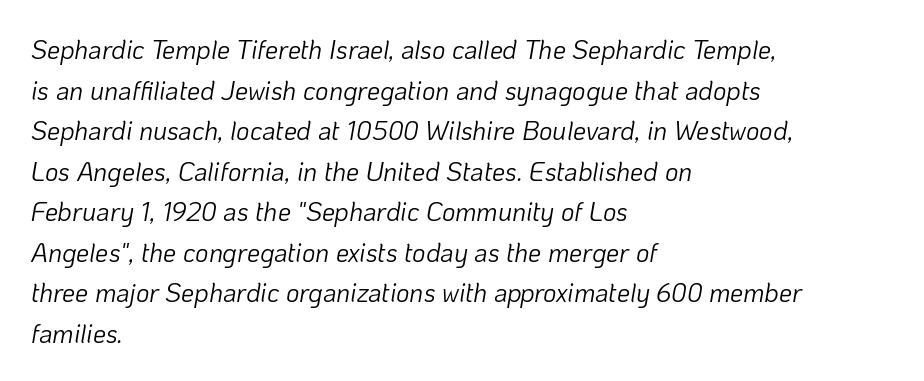
Rows of type keep a routine distance in the vertical direction. The glyphs are unaccompanied by any horizontal stroke below them. An italicized treatment has been applied to the whole sample. Is the block centered? No — it sits flush against the left margin. Honestly, the letter spacing is just normal — you wouldn't notice it.
